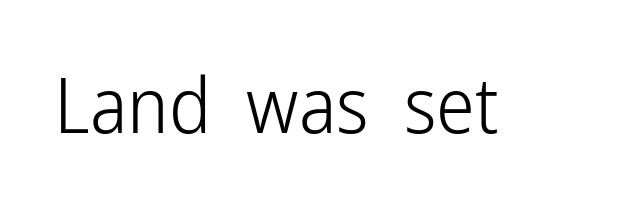
Rendered with straight, roman letterforms. Font category for this specimen: sans-serif. Honestly, the letter spacing is just normal — you wouldn't notice it. Letters have the restrained weight of plain body copy at most. Think of a printed novel: that variable character pitch is what you see here. Honestly, there is no underline to notice here at all.
